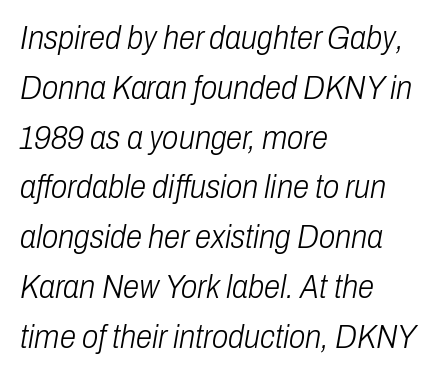
The image shows 33 px light, condensed type, italic (leaning right); set left-aligned, normal line spacing (1.51x), normal letter spacing, not underlined; low stroke contrast and a medium x-height.
